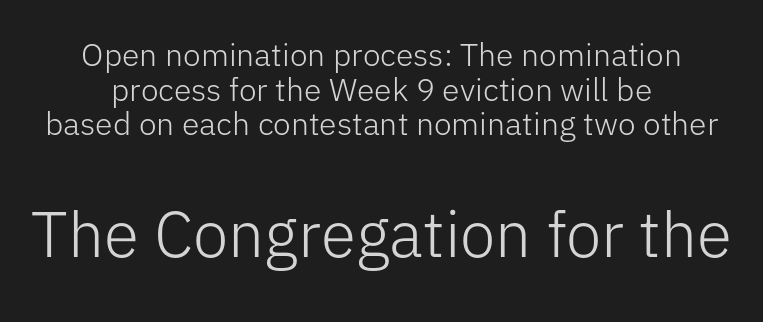
The image shows 64 px light sans-serif type, upright; set centered, tight line spacing (1.08x), normal letter spacing, not underlined; the second (bottom) block is 2.0x larger; low stroke contrast and a medium x-height.
